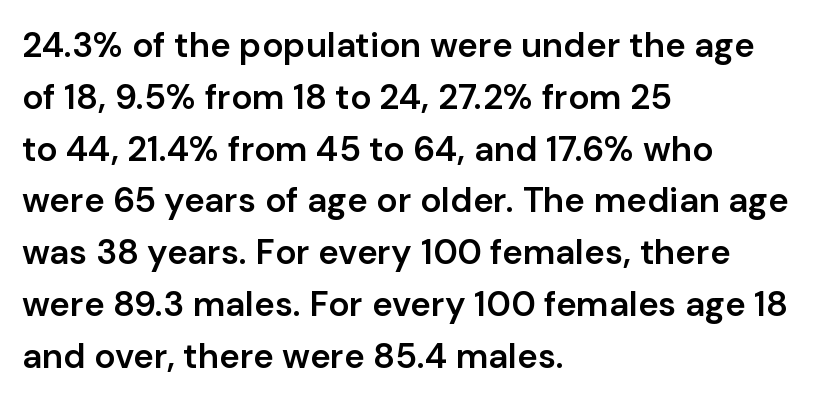
{"serif": "no", "italic": "no", "bold": "semi", "weight": "semibold", "width": "normal", "stroke_contrast": "low", "x_height": "medium", "monospaced": "no", "underline": "no", "align": "left", "line_spacing": "normal", "line_spacing_ratio": 1.48, "letter_spacing": "normal", "letter_spacing_em": 0.0, "glyph_px": 35}
